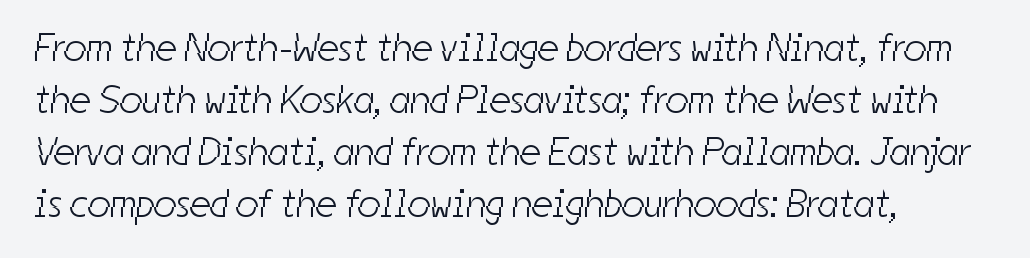
The setting favours the left margin, as ordinary paragraphs usually do. Varying glyph widths throughout — classic text-font behaviour. Compared with typical paragraphs, the rows here are spaced about the same. Does the type have serifs? No, each stem ends abruptly. Bare-footed words on every line.
